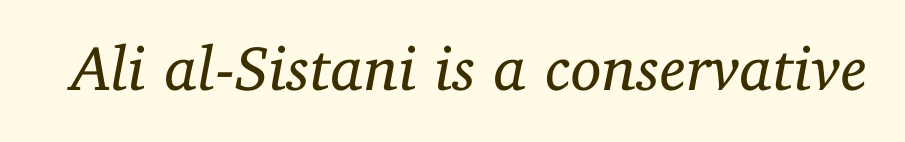
The image shows 63 px regular-weight serif type, italic (leaning right); set normal letter spacing, not underlined; low stroke contrast and a medium x-height.
